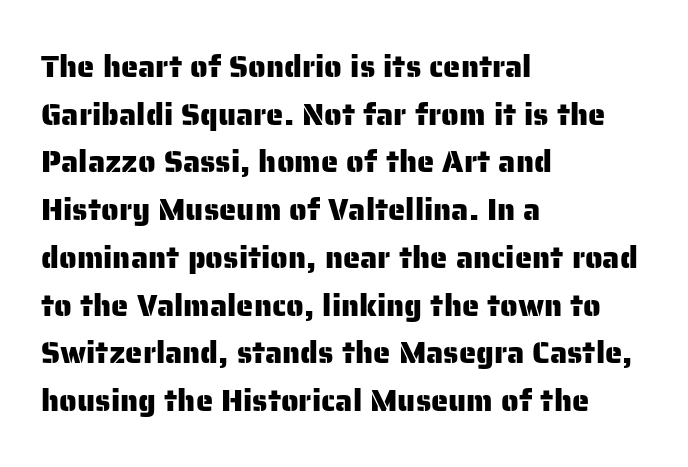
Designer's note — italics off, roman on. Glance below the letters and you will spot only blank space. The tracking reads as untouched default to a designer's eye. These lines are rendered in a variable-pitch font.
